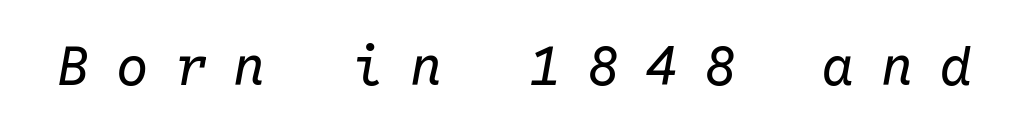
Q: Is the text bold? A: No.
Q: Is the text italic (slanted)? A: Yes, it leans right by about 10 degrees.
Q: Is the text underlined? A: No.
Q: Is the spacing between letters normal or unusually wide? A: Unusually wide.
Q: Width (condensed, normal, or wide)? A: Normal.
Q: Stroke contrast? A: Low.
Q: x-height? A: Medium.
Q: Monospaced? A: Yes.
